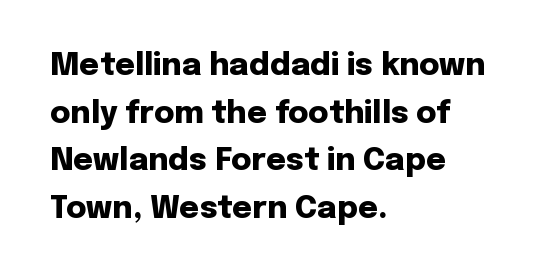
The image shows 31 px heavy sans-serif type, upright; set left-aligned, normal line spacing (1.54x), normal letter spacing, not underlined; low stroke contrast and a medium x-height.
